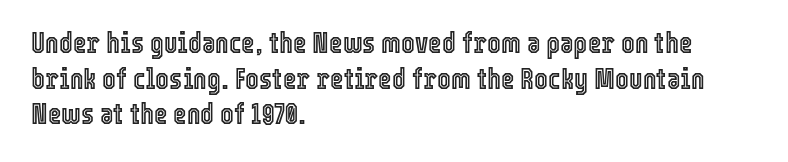
The image shows 29 px condensed type, upright; set left-aligned, line spacing 1.23x, normal letter spacing, not underlined; a medium x-height.
